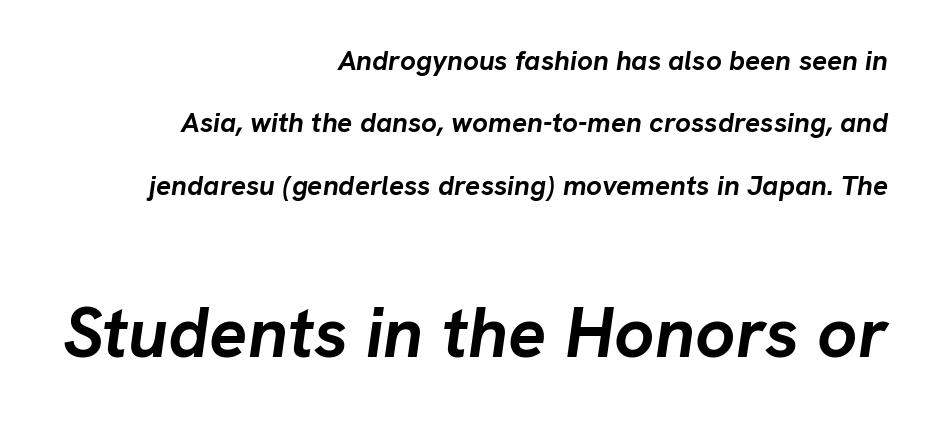
Just letters on the line, the space beneath them empty. The rendering anchors every line to the right-hand side. The rendering uses a bold face; every stroke is thick and dark. Short note: letters normally spaced.
